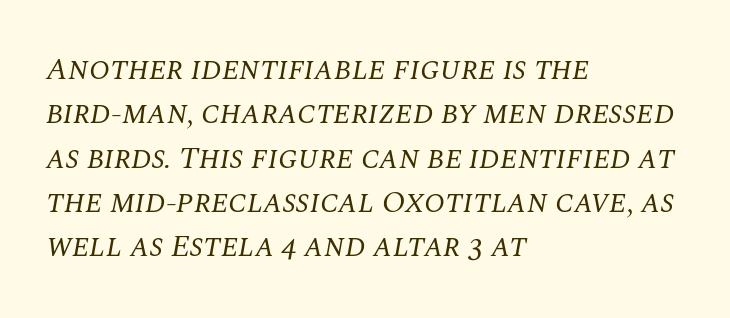
The image shows 31 px regular-weight serif type, italic (leaning right); set left-aligned, normal line spacing (1.43x), normal letter spacing, not underlined; medium stroke contrast and a large x-height.
